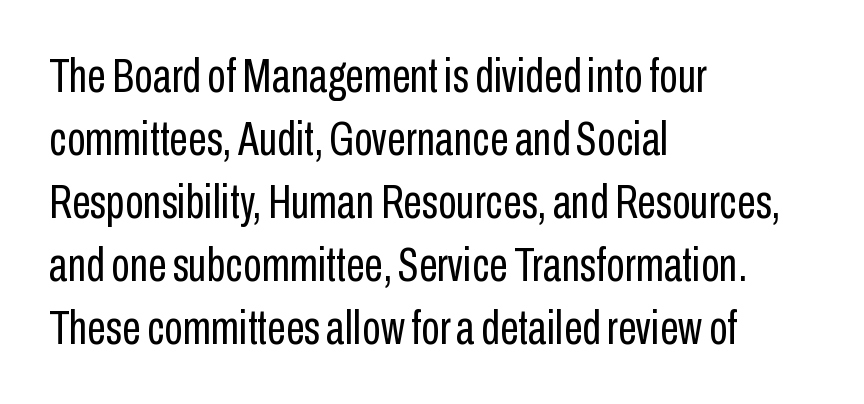
Where is the straight margin? On the left. Lines of text with bare space underneath. Letterform terminals end flat and unadorned throughout the passage. Spacing between characters is what you'd get straight out of the box. These lines are rendered in a variable-pitch font. Regarding leading, the lines here are spaced in the standard way.
